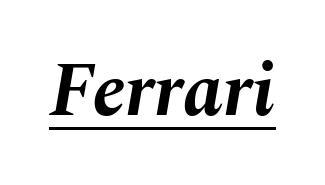
The image shows 76 px bold type, italic (leaning right); set normal letter spacing, underlined; medium stroke contrast and a medium x-height.
